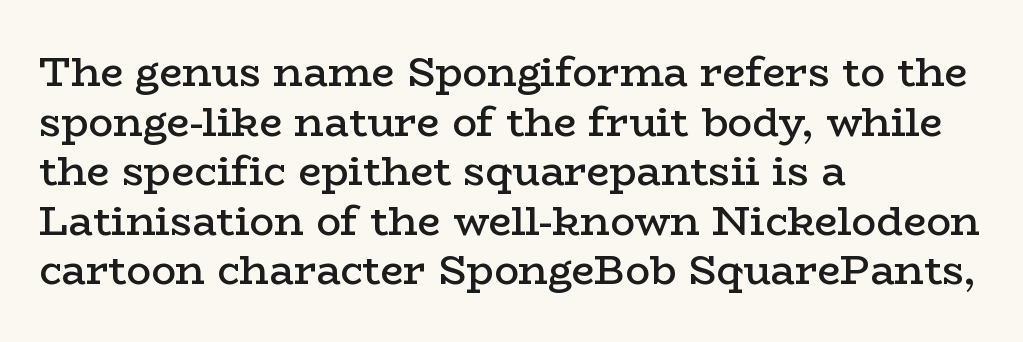
{"serif": "yes", "italic": "no", "bold": "semi", "weight": "semibold", "width": "wide", "stroke_contrast": "low", "x_height": "medium", "monospaced": "no", "underline": "no", "align": "left", "line_spacing_ratio": 1.21, "letter_spacing": "normal", "letter_spacing_em": 0.0, "glyph_px": 41}
